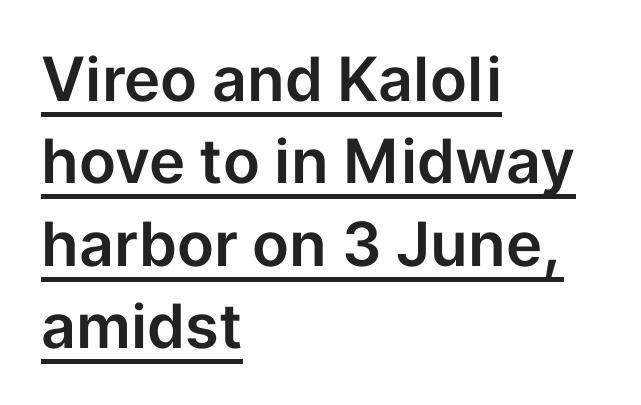
{"serif": "no", "italic": "no", "width": "normal", "stroke_contrast": "low", "x_height": "medium", "monospaced": "no", "underline": "yes", "align": "left", "line_spacing": "normal", "line_spacing_ratio": 1.35, "letter_spacing": "normal", "letter_spacing_em": 0.0, "glyph_px": 61}
